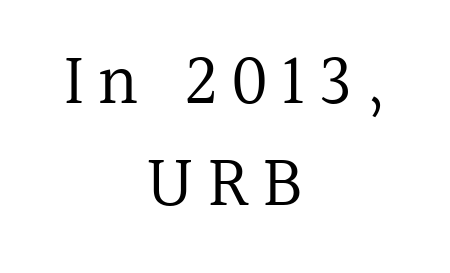
{"serif": "yes", "italic": "no", "bold": "no", "weight": "regular", "width": "normal", "x_height": "medium", "monospaced": "no", "underline": "no", "align": "center", "line_spacing": "normal", "line_spacing_ratio": 1.4, "glyph_px": 73}
